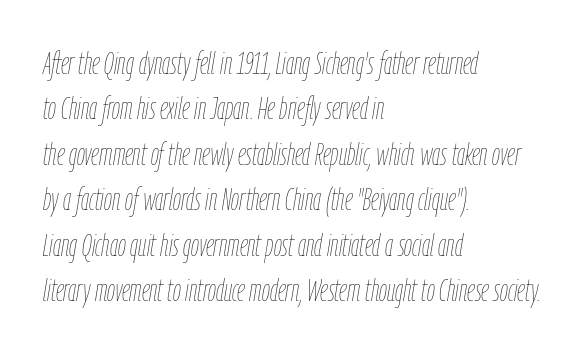
{"italic": "yes", "lean": "right", "slant_degrees": 9, "bold": "no", "weight": "thin", "width": "condensed", "stroke_contrast": "low", "x_height": "medium", "monospaced": "no", "underline": "no", "align": "left", "line_spacing": "normal", "line_spacing_ratio": 1.42, "letter_spacing": "normal", "letter_spacing_em": 0.0, "glyph_px": 32}
